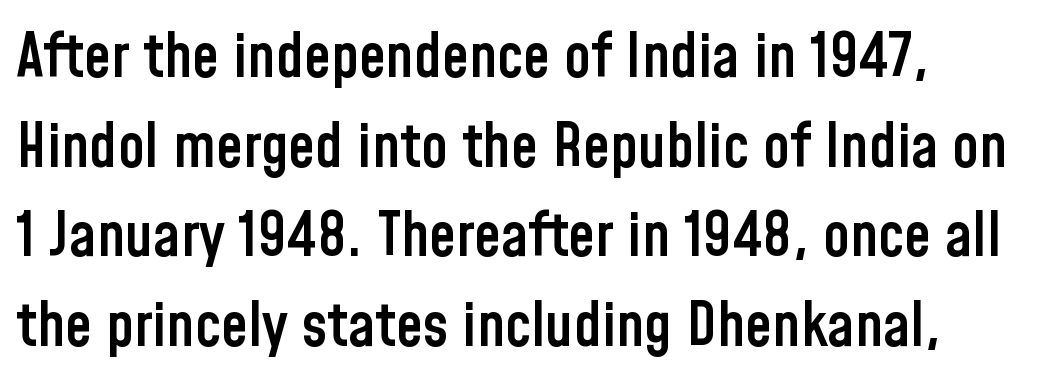
The image shows 61 px semibold, condensed sans-serif type, upright; set left-aligned, normal line spacing (1.47x), normal letter spacing, not underlined; low stroke contrast and a medium x-height.
